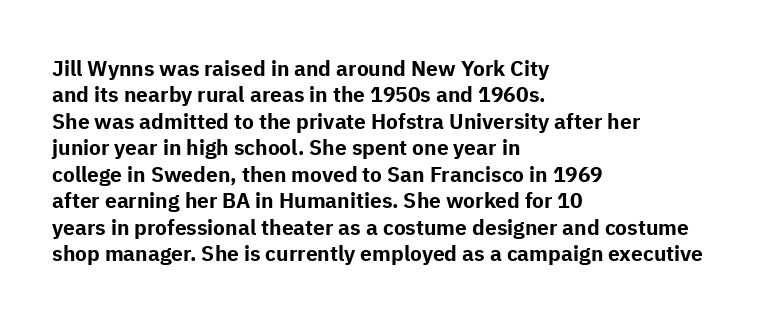
The image shows 21 px bold type, upright; set left-aligned, normal line spacing (1.26x), normal letter spacing, not underlined.
